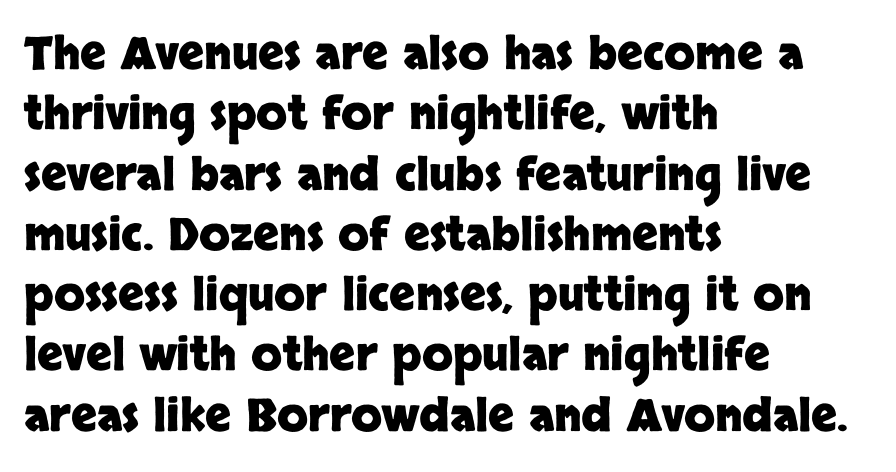
{"serif": "no", "italic": "no", "bold": "yes", "weight": "heavy", "width": "normal", "stroke_contrast": "low", "x_height": "large", "monospaced": "no", "underline": "no", "align": "left", "line_spacing": "normal", "line_spacing_ratio": 1.34, "letter_spacing": "normal", "letter_spacing_em": 0.0, "glyph_px": 45}
